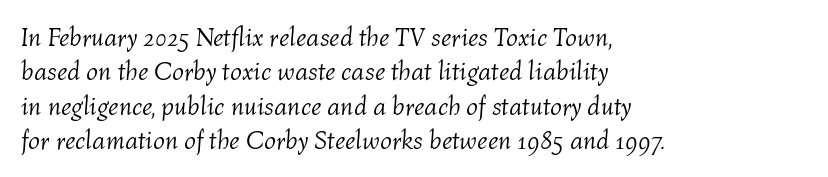
The image shows 26 px text type, italic (leaning right); set left-aligned, normal line spacing (1.32x), normal letter spacing, not underlined.
